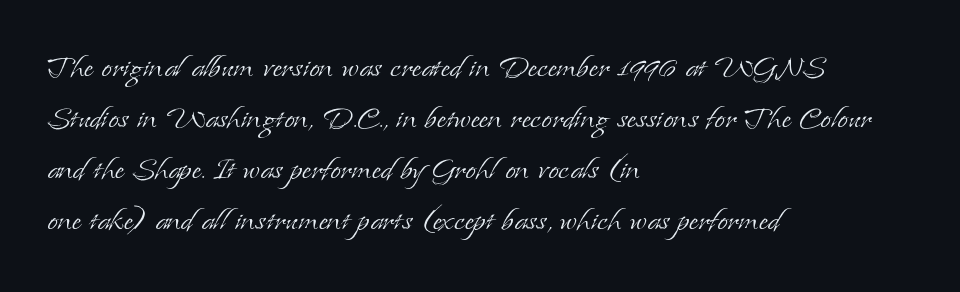
Caption: face not bold, strokes unweighted. How are the letters spaced? Ordinarily, with no added tracking. The rendering uses natural spacing where letterforms have individual widths.
